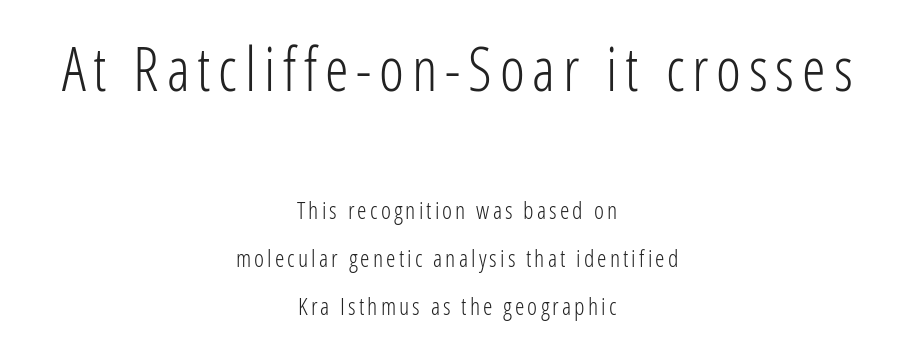
This sample trades compactness for vertical openness between lines. The font is comparable to plain body text, perhaps lighter. Typeset on center — no edge is straight. Which chunk is bigger? The first one — the top block dwarfs the bottom.
